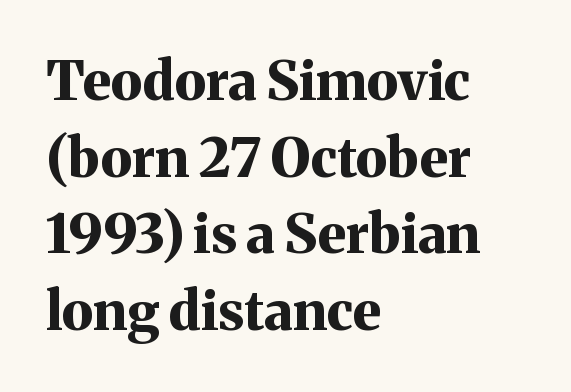
Q: Is the text bold? A: Yes.
Q: Is the text italic (slanted)? A: No, it is upright.
Q: Is the typeface a serif or a sans-serif typeface? A: Serif.
Q: Is the text underlined? A: No.
Q: How is the paragraph aligned? A: Left-aligned.
Q: Is the spacing between letters normal or unusually wide? A: Normal.
Q: Is the spacing between lines tight, normal or loose? A: Normal.
Q: Width (condensed, normal, or wide)? A: Normal.
Q: Stroke contrast? A: Medium.
Q: x-height? A: Medium.
Q: Monospaced? A: No.
